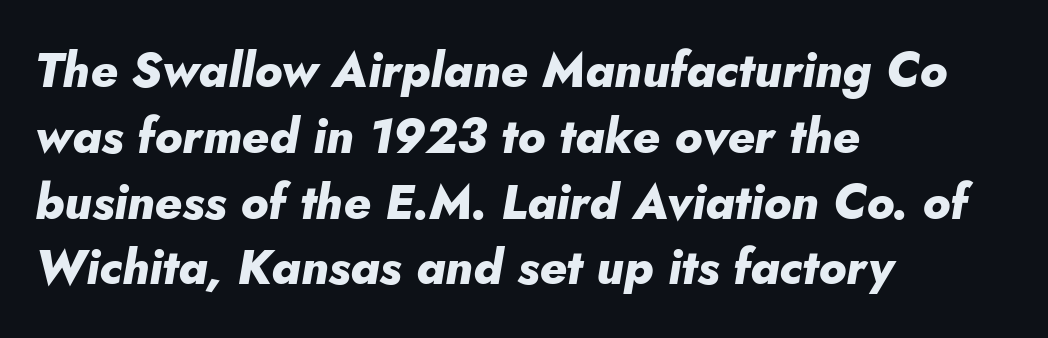
{"italic": "yes", "lean": "right", "slant_degrees": 10, "bold": "yes", "weight": "heavy", "width": "normal", "stroke_contrast": "low", "x_height": "small", "monospaced": "no", "underline": "no", "align": "left", "line_spacing": "normal", "line_spacing_ratio": 1.37, "letter_spacing": "normal", "letter_spacing_em": 0.0, "glyph_px": 48}
